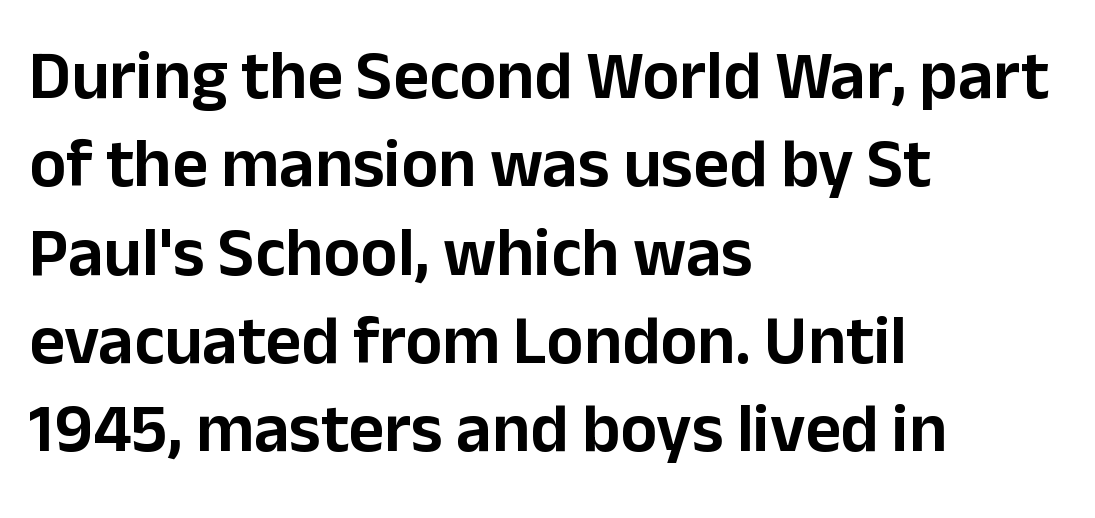
No word sits above an underline. The vertical gap from one line to the next is medium. Teacher's note: observe the even left margin — that is flush-left alignment. The passage shown has conventional tracking throughout. Character widths vary here, with narrow letters taking less room than wide ones. This is the regular roman posture of the typeface.
